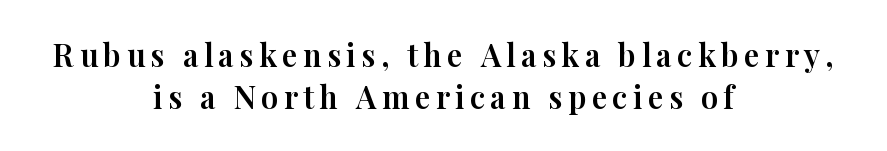
Is this a fixed-width face? No — the glyphs have proportional, varying widths. Decoration check: the copy has no underline. Observe the serifs anchoring each vertical stroke in this sample. The rendering positions every line midway between the sides.
